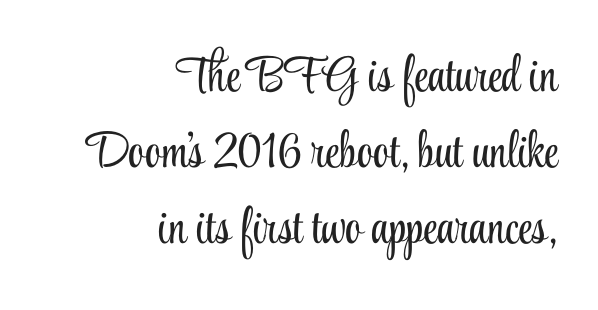
Q: Is the text bold? A: No.
Q: Is the text italic (slanted)? A: Yes.
Q: Is the typeface a serif or a sans-serif typeface? A: Serif.
Q: Is the text underlined? A: No.
Q: How is the paragraph aligned? A: Right-aligned.
Q: Is the spacing between letters normal or unusually wide? A: Normal.
Q: Is the spacing between lines tight, normal or loose? A: Normal.
Q: Width (condensed, normal, or wide)? A: Condensed.
Q: Stroke contrast? A: Low.
Q: x-height? A: Small.
Q: Monospaced? A: No.
